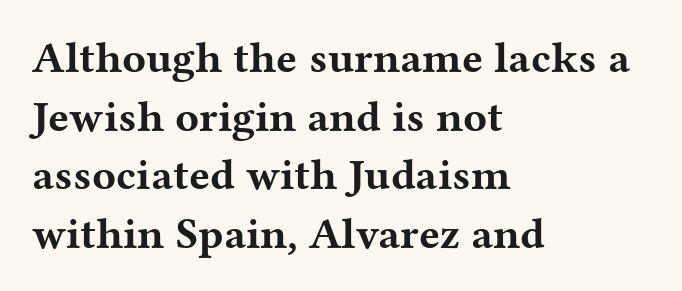
Q: Is the text bold? A: Yes.
Q: Is the text italic (slanted)? A: No, it is upright.
Q: Is the typeface a serif or a sans-serif typeface? A: Serif.
Q: Is the text underlined? A: No.
Q: How is the paragraph aligned? A: Left-aligned.
Q: Is the spacing between letters normal or unusually wide? A: Normal.
Q: Is the spacing between lines tight, normal or loose? A: Normal.
Q: Width (condensed, normal, or wide)? A: Wide.
Q: Stroke contrast? A: Medium.
Q: x-height? A: Medium.
Q: Monospaced? A: No.
